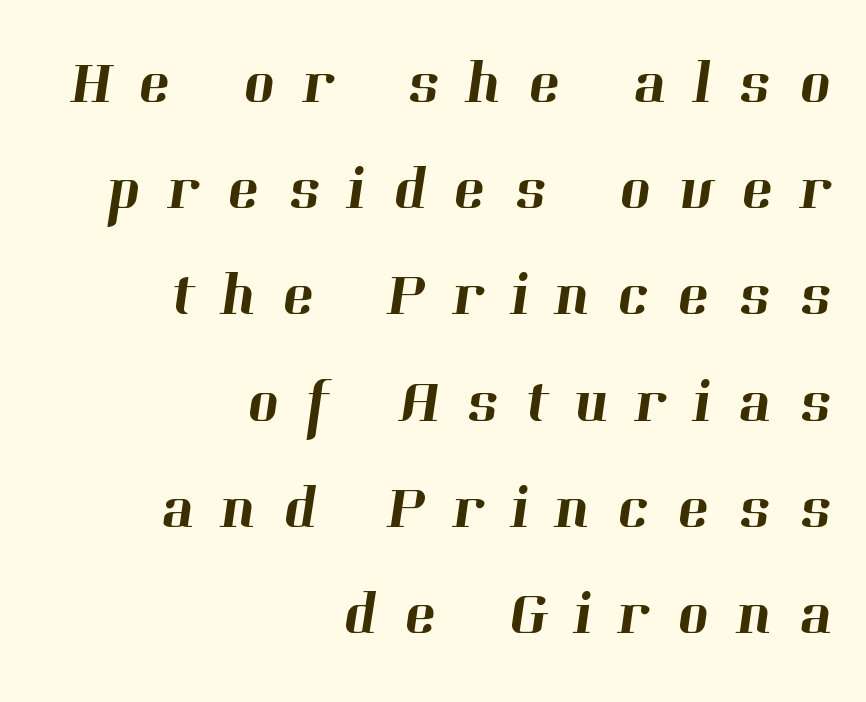
Q: Is the typeface a serif or a sans-serif typeface? A: Serif.
Q: Is the text underlined? A: No.
Q: How is the paragraph aligned? A: Right-aligned.
Q: Is the spacing between letters normal or unusually wide? A: Unusually wide.
Q: Width (condensed, normal, or wide)? A: Normal.
Q: Stroke contrast? A: High.
Q: x-height? A: Medium.
Q: Monospaced? A: No.
